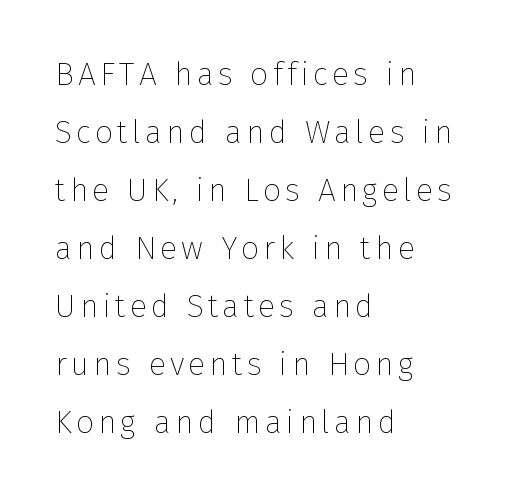
{"serif": "no", "italic": "no", "bold": "no", "weight": "thin", "width": "normal", "stroke_contrast": "low", "x_height": "medium", "monospaced": "no", "underline": "no", "align": "left", "line_spacing_ratio": 1.81, "glyph_px": 32}
